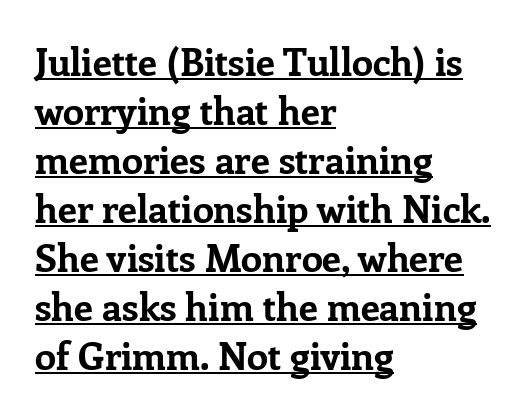
Q: Is the text bold? A: Yes.
Q: Is the text italic (slanted)? A: No, it is upright.
Q: Is the typeface a serif or a sans-serif typeface? A: Serif.
Q: Is the text underlined? A: Yes.
Q: How is the paragraph aligned? A: Left-aligned.
Q: Is the spacing between letters normal or unusually wide? A: Normal.
Q: Is the spacing between lines tight, normal or loose? A: Normal.
Q: Width (condensed, normal, or wide)? A: Normal.
Q: Stroke contrast? A: Low.
Q: x-height? A: Medium.
Q: Monospaced? A: No.
